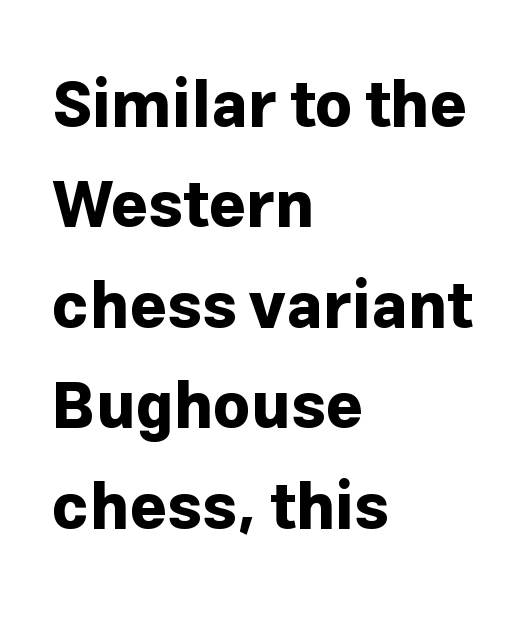
Q: Is the text bold? A: Yes.
Q: Is the text italic (slanted)? A: No, it is upright.
Q: Is the typeface a serif or a sans-serif typeface? A: Sans-serif.
Q: Is the text underlined? A: No.
Q: How is the paragraph aligned? A: Left-aligned.
Q: Is the spacing between letters normal or unusually wide? A: Normal.
Q: Is the spacing between lines tight, normal or loose? A: Normal.
Q: Width (condensed, normal, or wide)? A: Normal.
Q: Stroke contrast? A: Low.
Q: x-height? A: Medium.
Q: Monospaced? A: No.
